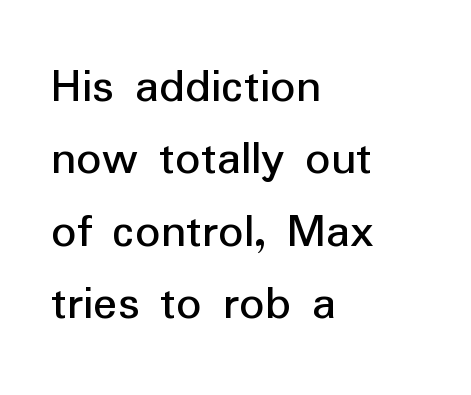
{"serif": "no", "italic": "no", "width": "normal", "stroke_contrast": "low", "x_height": "medium", "monospaced": "no", "underline": "no", "align": "left", "line_spacing": "normal", "line_spacing_ratio": 1.45, "letter_spacing": "normal", "letter_spacing_em": 0.0, "glyph_px": 50}
